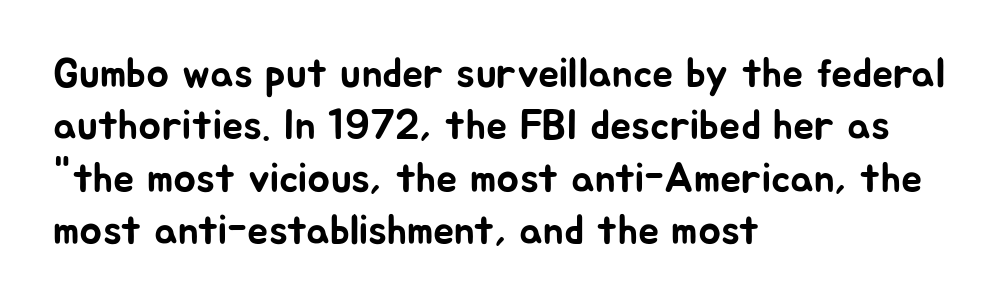
The image shows 42 px sans-serif type, upright; set left-aligned, normal line spacing (1.25x), normal letter spacing, not underlined; low stroke contrast and a medium x-height.
